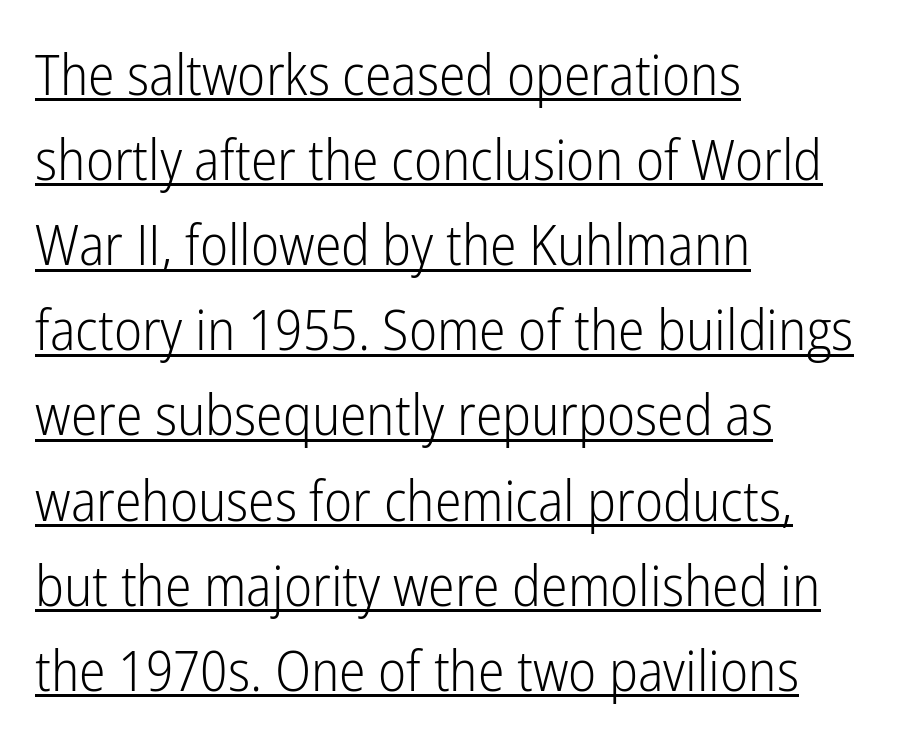
Q: Is the text bold? A: No.
Q: Is the text italic (slanted)? A: No, it is upright.
Q: Is the typeface a serif or a sans-serif typeface? A: Sans-serif.
Q: Is the text underlined? A: Yes.
Q: How is the paragraph aligned? A: Left-aligned.
Q: Is the spacing between letters normal or unusually wide? A: Normal.
Q: Is the spacing between lines tight, normal or loose? A: Normal.
Q: Width (condensed, normal, or wide)? A: Condensed.
Q: Stroke contrast? A: Low.
Q: x-height? A: Medium.
Q: Monospaced? A: No.
